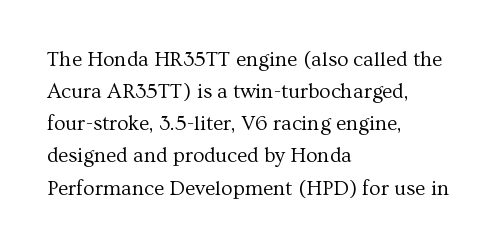
The image shows 21 px text type, upright; set left-aligned, normal line spacing (1.53x), normal letter spacing, not underlined.
